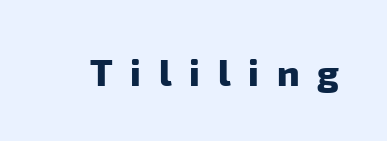
This is sans-serif lettering, the kind often seen on screens and signage. Check under the words: just untouched page. Words appear elongated and porous because spacing is wide. Heavy, bold letterforms. Is this a fixed-width face? No — the glyphs have proportional, varying widths.
